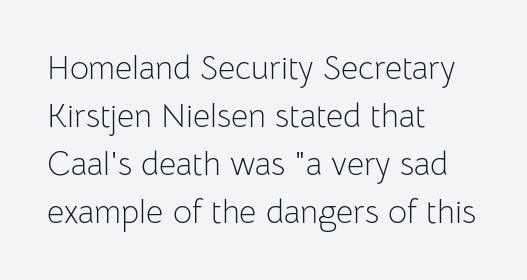
{"serif": "no", "italic": "no", "bold": "no", "weight": "light", "width": "normal", "stroke_contrast": "low", "x_height": "medium", "monospaced": "no", "underline": "no", "align": "left", "line_spacing": "normal", "line_spacing_ratio": 1.45, "letter_spacing": "normal", "letter_spacing_em": 0.0, "glyph_px": 33}
